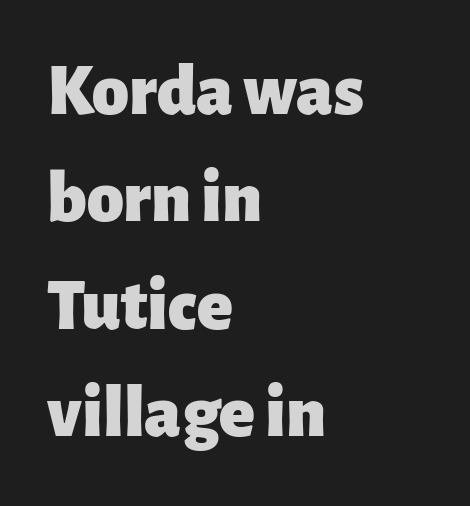
Q: Is the text bold? A: Yes.
Q: Is the text italic (slanted)? A: No, it is upright.
Q: Is the typeface a serif or a sans-serif typeface? A: Sans-serif.
Q: Is the text underlined? A: No.
Q: How is the paragraph aligned? A: Left-aligned.
Q: Is the spacing between letters normal or unusually wide? A: Normal.
Q: Is the spacing between lines tight, normal or loose? A: Normal.
Q: Width (condensed, normal, or wide)? A: Normal.
Q: Stroke contrast? A: Low.
Q: x-height? A: Medium.
Q: Monospaced? A: No.
